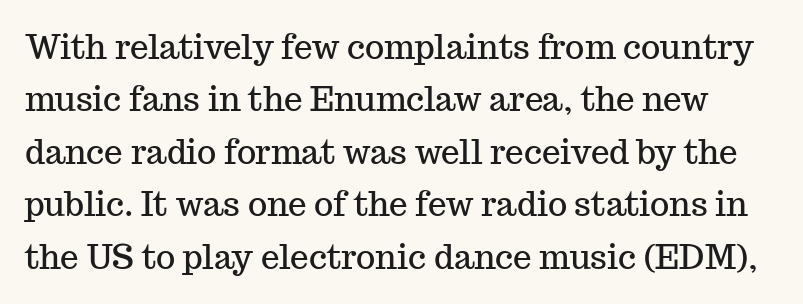
The line texture is even and compact thanks to regular tracking. This sample uses a serif face. Looks like regular typesetting: each glyph gets only the width it needs. This rendering features lettering with no underline.
